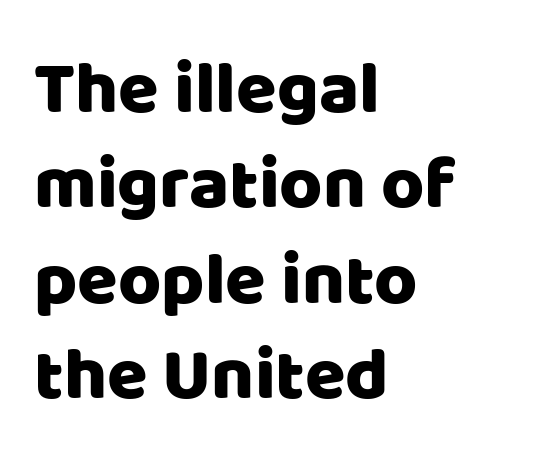
Q: Is the text italic (slanted)? A: No, it is upright.
Q: Is the typeface a serif or a sans-serif typeface? A: Sans-serif.
Q: Is the text underlined? A: No.
Q: How is the paragraph aligned? A: Left-aligned.
Q: Is the spacing between letters normal or unusually wide? A: Normal.
Q: Is the spacing between lines tight, normal or loose? A: Normal.
Q: Width (condensed, normal, or wide)? A: Normal.
Q: Stroke contrast? A: Low.
Q: x-height? A: Large.
Q: Monospaced? A: No.
